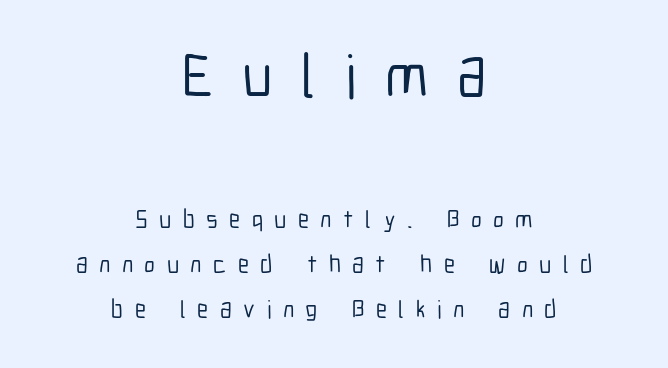
The image shows 62 px condensed sans-serif type, upright; set centered, line spacing 1.81x, unusually wide letter spacing (+0.46 em), not underlined; the first (top) block is 2.48x larger; low stroke contrast and a medium x-height.
